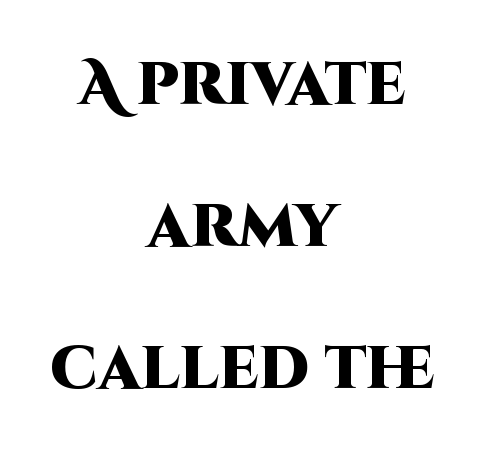
{"serif": "no", "italic": "no", "bold": "yes", "weight": "heavy", "width": "normal", "stroke_contrast": "high", "x_height": "large", "monospaced": "no", "underline": "no", "align": "center", "line_spacing": "loose", "line_spacing_ratio": 2.37, "letter_spacing": "normal", "letter_spacing_em": 0.0, "glyph_px": 60}
